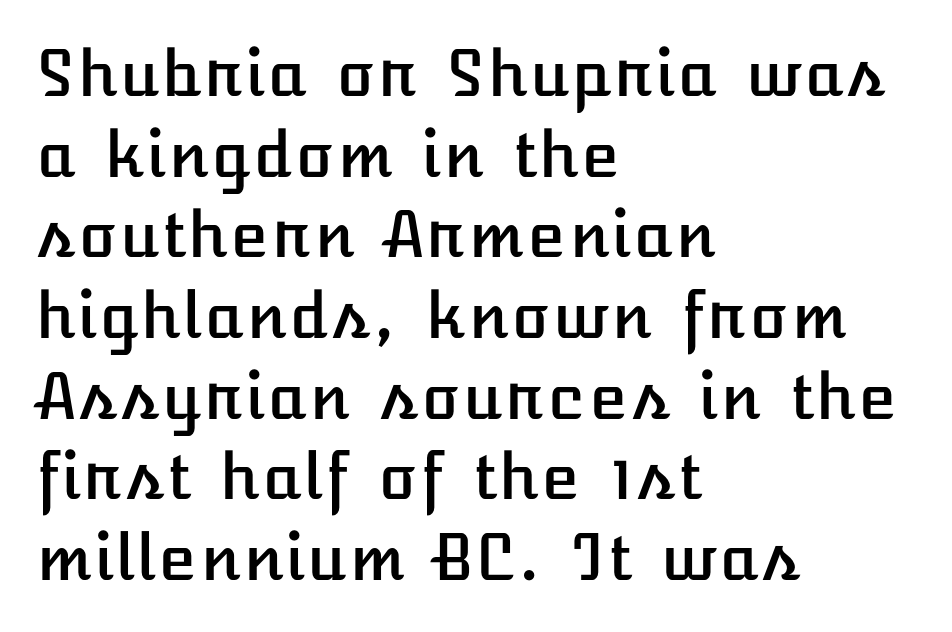
The image shows 63 px text type, upright; set left-aligned, normal line spacing (1.28x), normal letter spacing, not underlined; low stroke contrast and a medium x-height.
